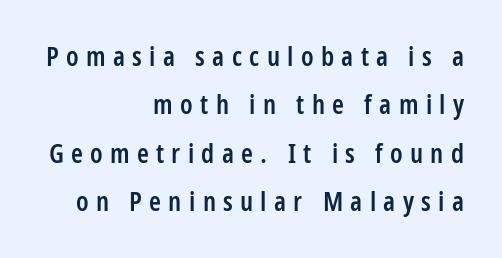
{"italic": "no", "bold": "semi", "underline": "no", "align": "right", "line_spacing_ratio": 1.79, "letter_spacing": "wide", "letter_spacing_em": 0.27, "glyph_px": 27}
